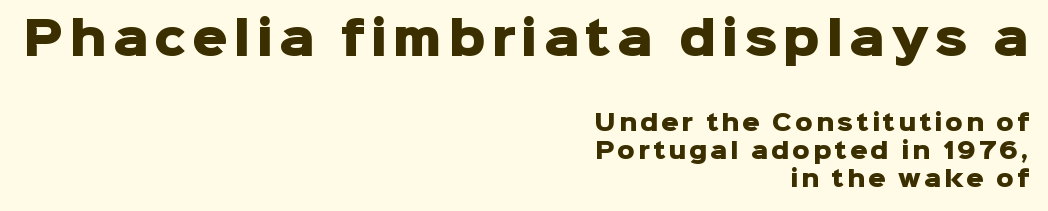
The face used here has the dense, thick strokes of a bold. Typesetter's note — upper block bumped up in size, lower block left smaller. These lines are rendered in a variable-pitch font. The strip under each line holds only bare page. Every character sits straight up, as roman type does. Serif or sans? Sans — the stroke terminals are bare.
